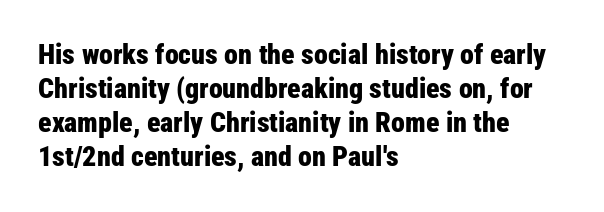
The image shows 28 px bold, condensed sans-serif type, upright; set left-aligned, line spacing 1.22x, normal letter spacing, not underlined; low stroke contrast and a medium x-height.
